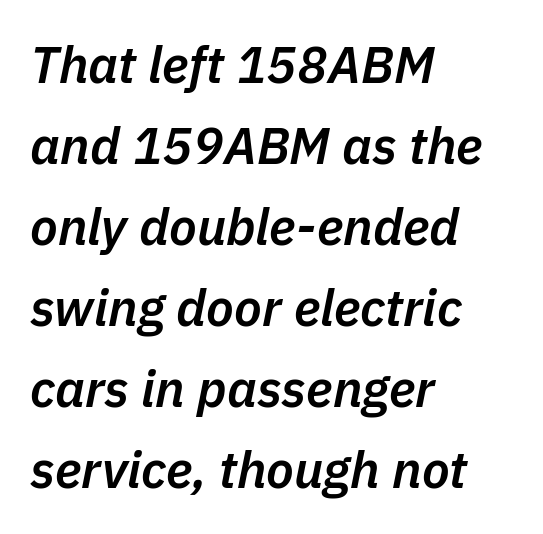
{"italic": "yes", "lean": "right", "slant_degrees": 11, "bold": "semi", "weight": "semibold", "width": "normal", "stroke_contrast": "low", "x_height": "medium", "monospaced": "no", "underline": "no", "align": "left", "line_spacing": "normal", "line_spacing_ratio": 1.59, "letter_spacing": "normal", "letter_spacing_em": 0.0, "glyph_px": 51}
